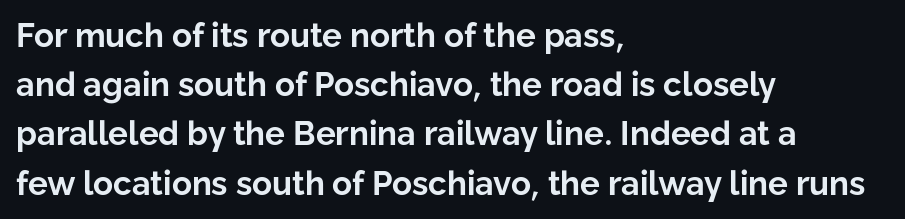
{"serif": "no", "italic": "no", "bold": "yes", "weight": "bold", "width": "normal", "stroke_contrast": "low", "x_height": "medium", "monospaced": "no", "underline": "no", "align": "left", "line_spacing": "normal", "line_spacing_ratio": 1.49, "letter_spacing": "normal", "letter_spacing_em": 0.0, "glyph_px": 33}
